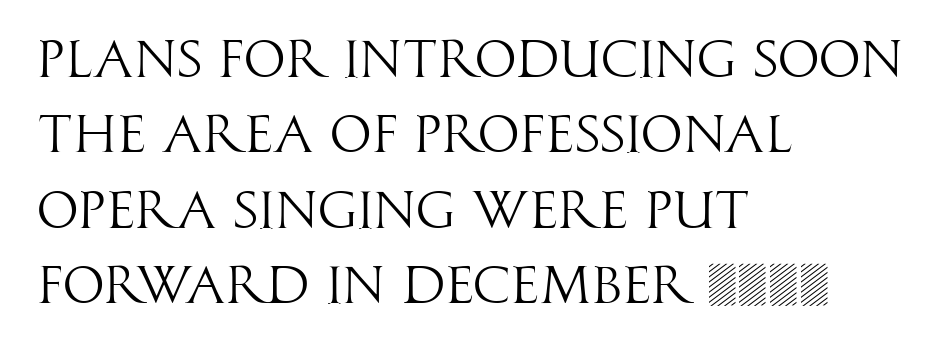
The image shows 53 px light, condensed sans-serif type, upright; set left-aligned, normal line spacing (1.42x), normal letter spacing, not underlined; high stroke contrast and a large x-height.
